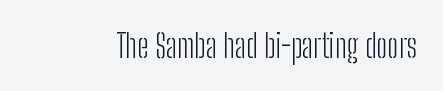
Descender tails drop into unmarked territory. Font category for this specimen: sans-serif. If you drew a line through each stem, it would be perfectly vertical. Nothing unusual about the tracking: characters are spaced as the font intends.
